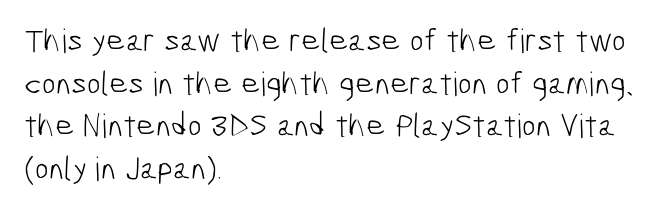
The image shows 33 px light, condensed sans-serif type; set left-aligned, normal line spacing (1.29x), normal letter spacing, not underlined; low stroke contrast and a medium x-height.
